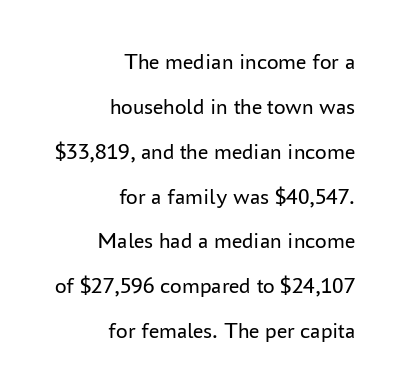
Reading down the block, your eye finds every line finishing at a fixed right position. The weight would be labelled regular, book, light, or lighter still. How are the letters spaced? Ordinarily, with no added tracking. You can tell it's not italic because the verticals are truly vertical. Interline gaps are noticeably wide in this sample.
